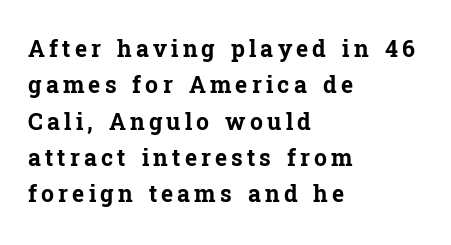
The image shows 23 px bold type, upright; set left-aligned, normal line spacing (1.58x), not underlined.
